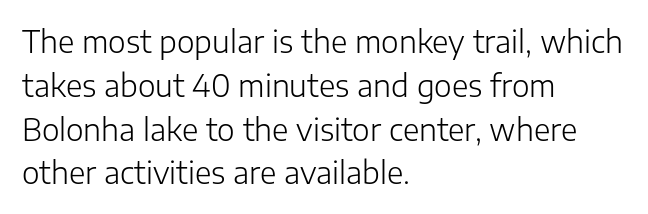
The letters stand upright; this is a roman face. The glyphs in this specimen are sans serif. Whoever set this chose a conventional vertical rhythm. Nothing unusual about the tracking: characters are spaced as the font intends. Alignment: flush left.
